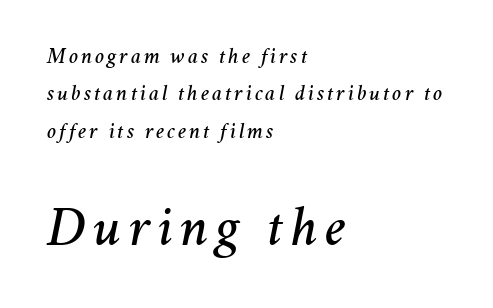
Q: Is the text italic (slanted)? A: Yes, it leans right by about 11 degrees.
Q: Is the text underlined? A: No.
Q: How is the paragraph aligned? A: Left-aligned.
Q: Is the spacing between lines tight, normal or loose? A: Normal.
Q: Which block of text is set in a larger size, the first (top) or the second (bottom)? A: The second (bottom) one.
Q: Width (condensed, normal, or wide)? A: Normal.
Q: Stroke contrast? A: Medium.
Q: x-height? A: Medium.
Q: Monospaced? A: No.
